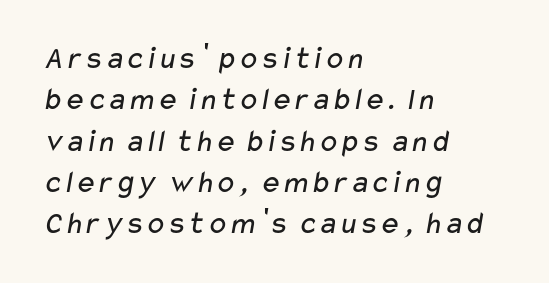
{"serif": "no", "bold": "no", "weight": "regular", "width": "wide", "stroke_contrast": "low", "x_height": "medium", "monospaced": "no", "underline": "no", "align": "left", "line_spacing": "normal", "line_spacing_ratio": 1.29, "letter_spacing": "normal", "letter_spacing_em": 0.0, "glyph_px": 32}
